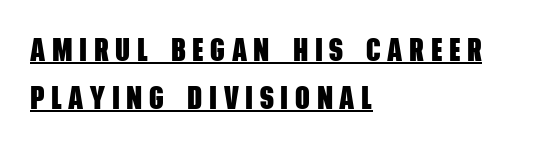
Reading down the column, the eye jumps a familiar distance to each next line. The tracking jumps out immediately: characters are airy and widely separated. This sample has the flowing, uneven cadence of proportional lettering. Leftover space on each line is placed entirely after the last word. In designer terms, the underline attribute is active on this setting.
